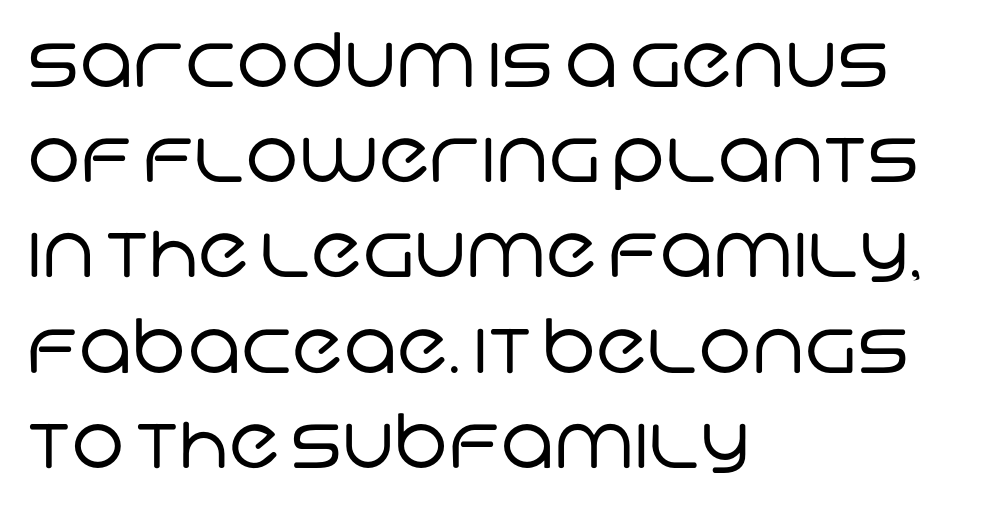
No extra tracking has been applied to these lines. The passage shown is not bold in any degree. Nobody drew a line under any word here. Note the varied advance widths — an 'i' is clearly narrower than an 'm'. Each line starts at the same left margin while the right side varies. Each letter's strokes conclude bluntly, with no projecting serifs.
